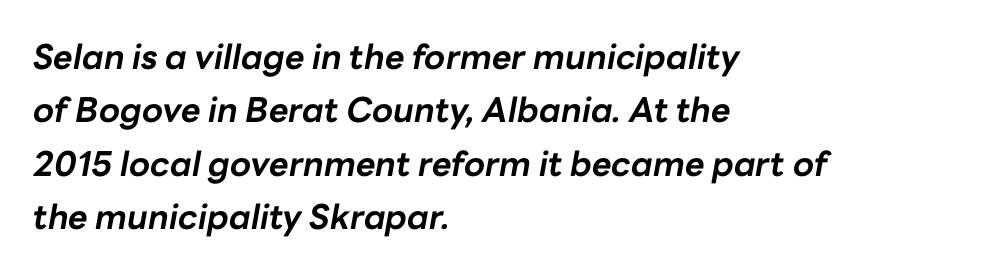
The image shows 34 px bold type, italic (leaning right); set left-aligned, normal line spacing (1.57x), normal letter spacing, not underlined; low stroke contrast and a medium x-height.
